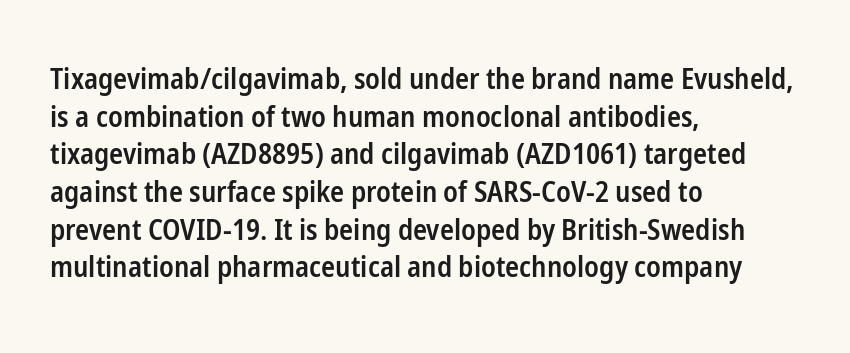
Ascenders rise straight up at ninety degrees. I'd call this a sans setting — the letters go barefoot. Vertically, the passage feels balanced, rows spaced as you'd expect. The typesetter chose a ragged-right arrangement here. Moderately thickened strokes mark this as semibold type. The gap between lines stays unmarked.
